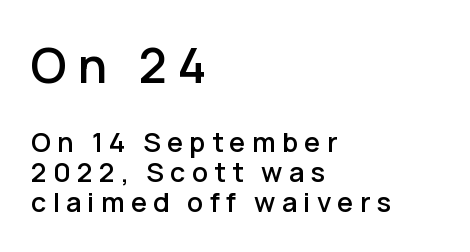
Posture: upright roman. Reading top to bottom, the characters get smaller at the block break. There is plenty of visible air inserted between adjacent glyphs. Examine the stroke ends and you'll find no serifs.
